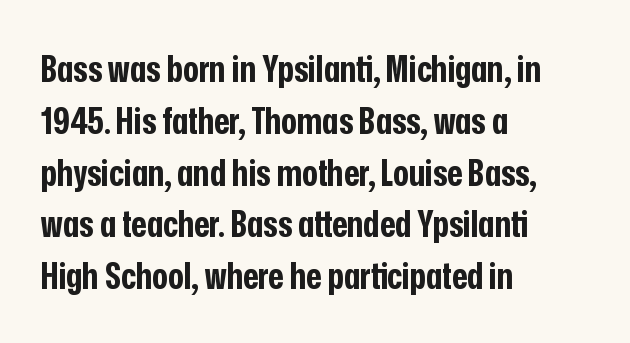
The font's upright variant was chosen for this text. How would I describe the line gaps? Plain and ordinary. A typesetter would call this proportional, since set widths differ per character. Observe the absence of serifs on each vertical stroke in this sample. Set as a true bold cut, around the 700 mark. Compared with typical body copy, the letter spacing here is the same.
